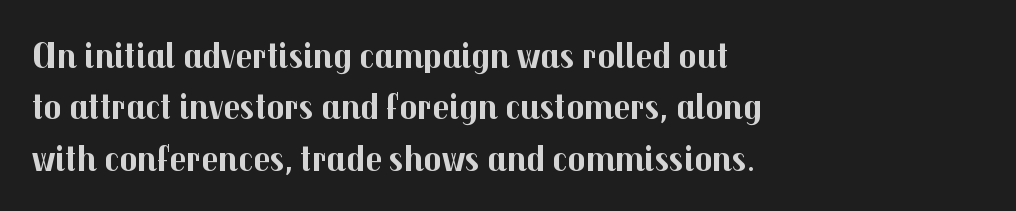
{"serif": "no", "italic": "no", "bold": "yes", "weight": "bold", "width": "normal", "stroke_contrast": "medium", "x_height": "medium", "monospaced": "no", "underline": "no", "align": "left", "line_spacing": "normal", "line_spacing_ratio": 1.39, "letter_spacing": "normal", "letter_spacing_em": 0.0, "glyph_px": 37}
